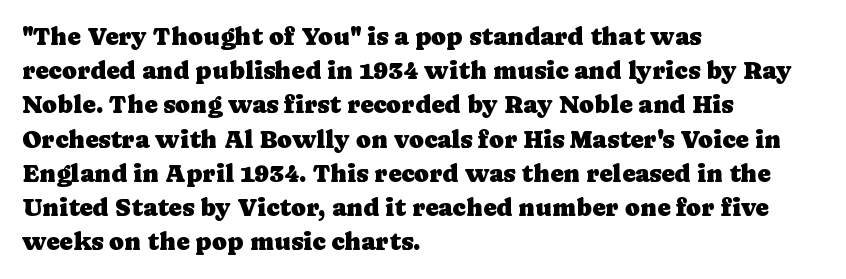
The image shows 25 px text type, upright; set left-aligned, normal line spacing (1.37x), normal letter spacing, not underlined.
